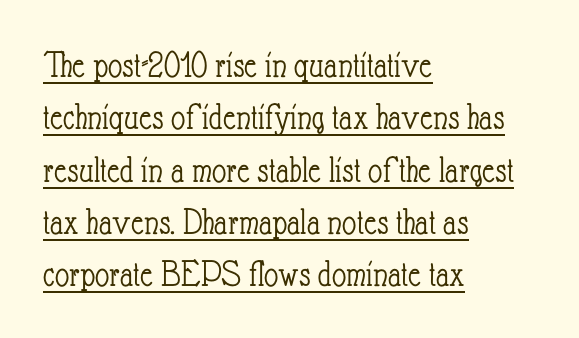
Is there much room between lines? A standard amount, neither cramped nor airy. The tracking reads as untouched default to a designer's eye. The font sits on the lighter half of the weight spectrum, regular included. Underline: present.
